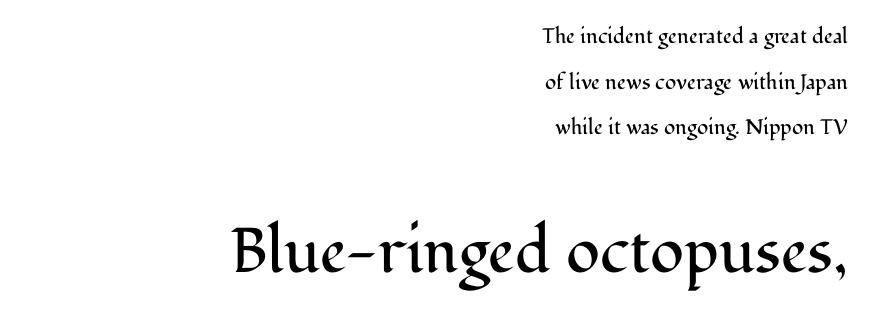
The image shows 63 px regular-weight serif type, upright; set right-aligned, loose line spacing (2.17x), normal letter spacing, not underlined; the second (bottom) block is 3.0x larger; medium stroke contrast and a medium x-height.
